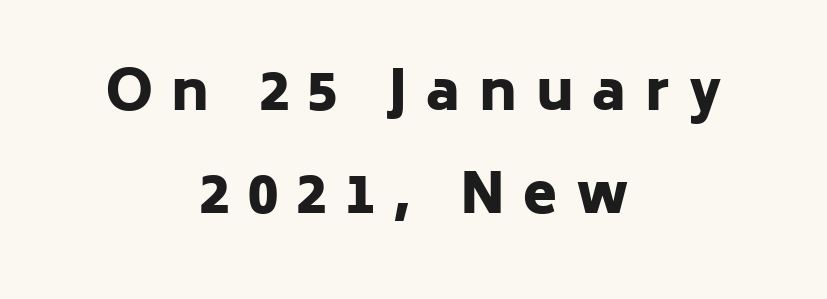
Q: Is the text bold? A: Yes.
Q: Is the text italic (slanted)? A: No, it is upright.
Q: Is the typeface a serif or a sans-serif typeface? A: Sans-serif.
Q: Is the text underlined? A: No.
Q: How is the paragraph aligned? A: Centered.
Q: Is the spacing between letters normal or unusually wide? A: Unusually wide.
Q: Width (condensed, normal, or wide)? A: Normal.
Q: Stroke contrast? A: Low.
Q: x-height? A: Medium.
Q: Monospaced? A: No.
